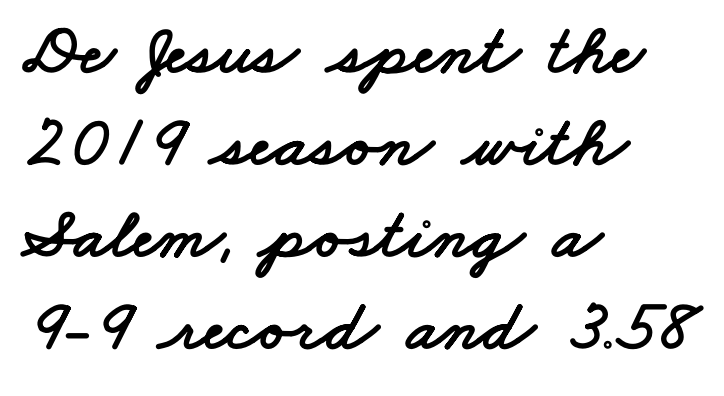
{"serif": "no", "width": "wide", "stroke_contrast": "low", "x_height": "small", "monospaced": "no", "underline": "no", "align": "left", "line_spacing": "normal", "line_spacing_ratio": 1.28, "letter_spacing": "normal", "letter_spacing_em": 0.0, "glyph_px": 72}
